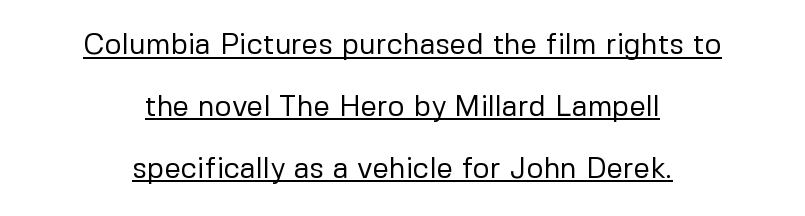
{"serif": "no", "italic": "no", "bold": "no", "weight": "regular", "width": "normal", "stroke_contrast": "low", "x_height": "medium", "monospaced": "no", "underline": "yes", "align": "center", "line_spacing": "loose", "line_spacing_ratio": 2.13, "letter_spacing": "normal", "letter_spacing_em": 0.0, "glyph_px": 29}
